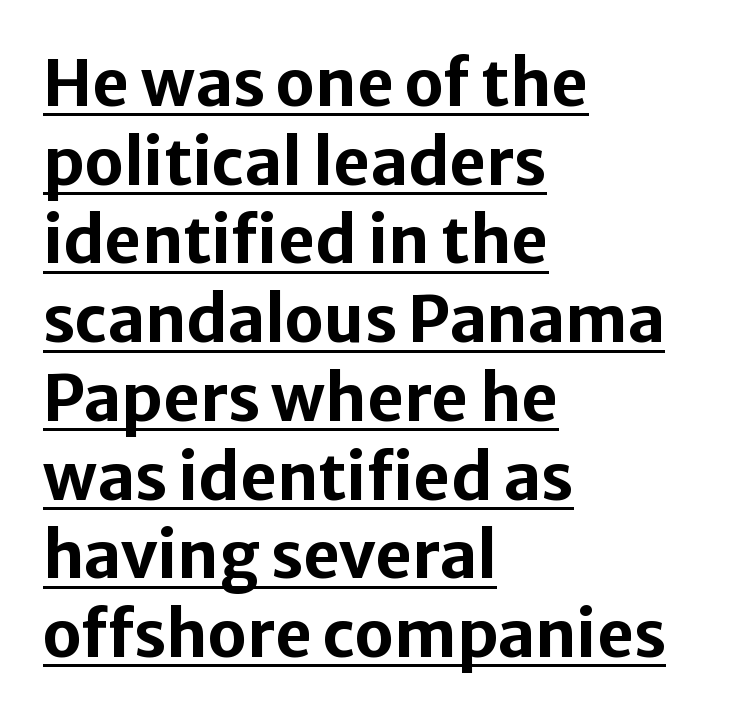
The image shows 64 px bold sans-serif type, upright; set left-aligned, line spacing 1.23x, normal letter spacing, underlined; low stroke contrast and a medium x-height.
